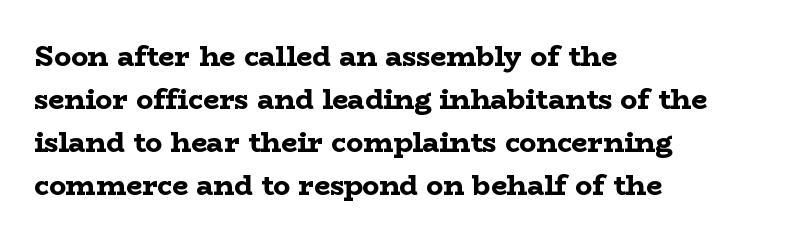
The image shows 28 px bold, wide serif type, upright; set left-aligned, normal line spacing (1.54x), normal letter spacing, not underlined; low stroke contrast and a medium x-height.
